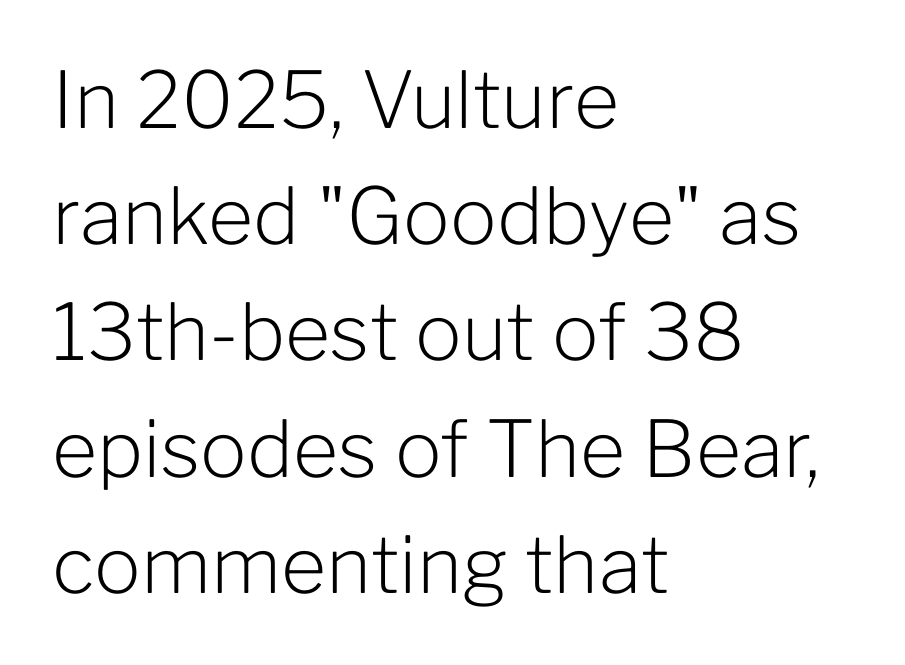
The image shows 78 px light sans-serif type, upright; set left-aligned, normal line spacing (1.49x), normal letter spacing, not underlined; low stroke contrast and a medium x-height.
